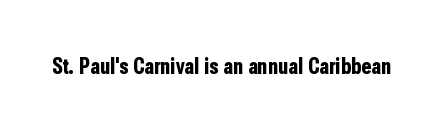
Notice how thick the strokes are: this is what a full bold looks like. In terms of letterspacing, this is plain default setting. The specimen omits any rule beneath the text block's lines. The lettering stays uniformly vertical, giving the passage a roman look.
